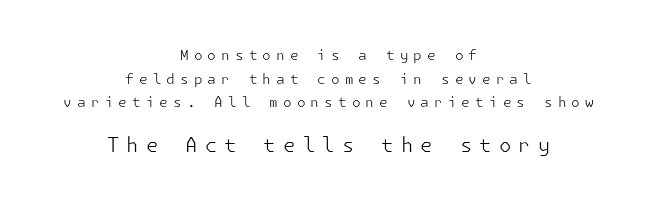
The image shows 20 px text type, upright; set centered, normal line spacing (1.68x), unusually wide letter spacing (+0.36 em), not underlined; the second (bottom) block is 1.43x larger.
